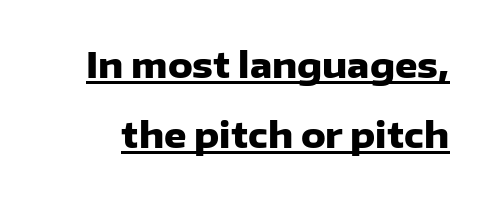
{"serif": "no", "italic": "no", "bold": "yes", "weight": "heavy", "width": "normal", "stroke_contrast": "low", "x_height": "medium", "monospaced": "no", "underline": "yes", "line_spacing": "loose", "line_spacing_ratio": 2.01, "letter_spacing": "normal", "letter_spacing_em": 0.0, "glyph_px": 35}
